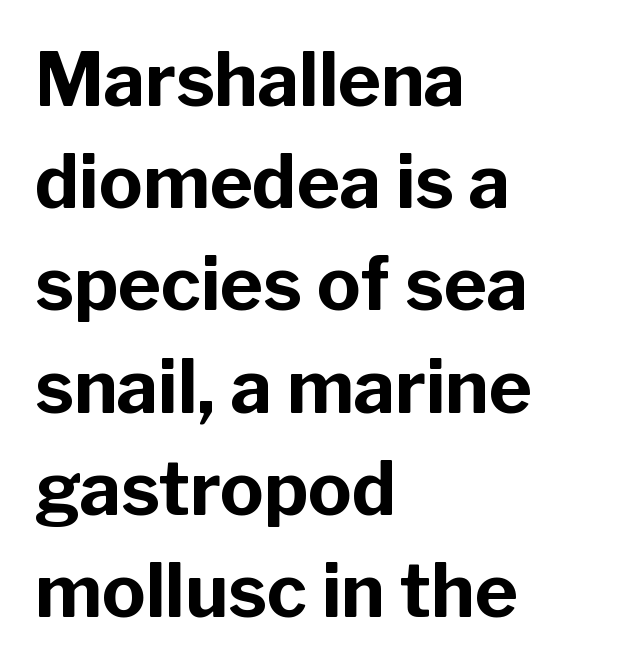
Upright lettering throughout. Notice how descenders clear the ascenders below comfortably — that's standard leading. A clean baseline with only descenders dipping below it. The letters carry no serifs — their stems end cleanly without finishing strokes. Teacher's note: observe the even left margin — that is flush-left alignment. Honestly, the letter spacing is just normal — you wouldn't notice it.
